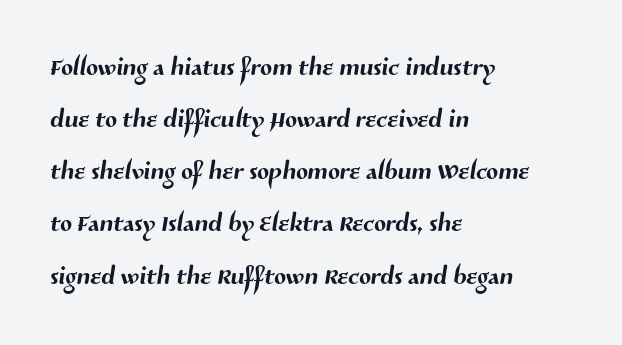
A clean baseline with only descenders dipping below it. The face used here is rendered with its standard letterfit. One-word summary of the alignment: left. Font category for this specimen: sans-serif. Each new line begins a customary step beneath the previous one.
